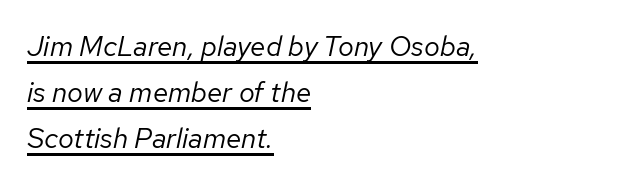
{"italic": "yes", "lean": "right", "slant_degrees": 12, "bold": "no", "weight": "regular", "width": "normal", "stroke_contrast": "low", "x_height": "medium", "monospaced": "no", "underline": "yes", "align": "left", "line_spacing": "normal", "line_spacing_ratio": 1.64, "letter_spacing": "normal", "letter_spacing_em": 0.0, "glyph_px": 28}
